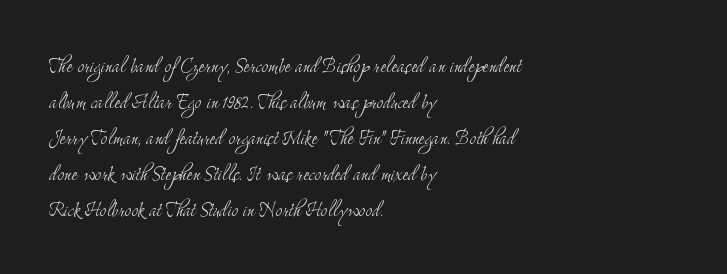
Q: Is the text bold? A: No.
Q: Is the text italic (slanted)? A: Yes.
Q: Is the text underlined? A: No.
Q: How is the paragraph aligned? A: Left-aligned.
Q: Is the spacing between letters normal or unusually wide? A: Normal.
Q: Is the spacing between lines tight, normal or loose? A: Normal.
